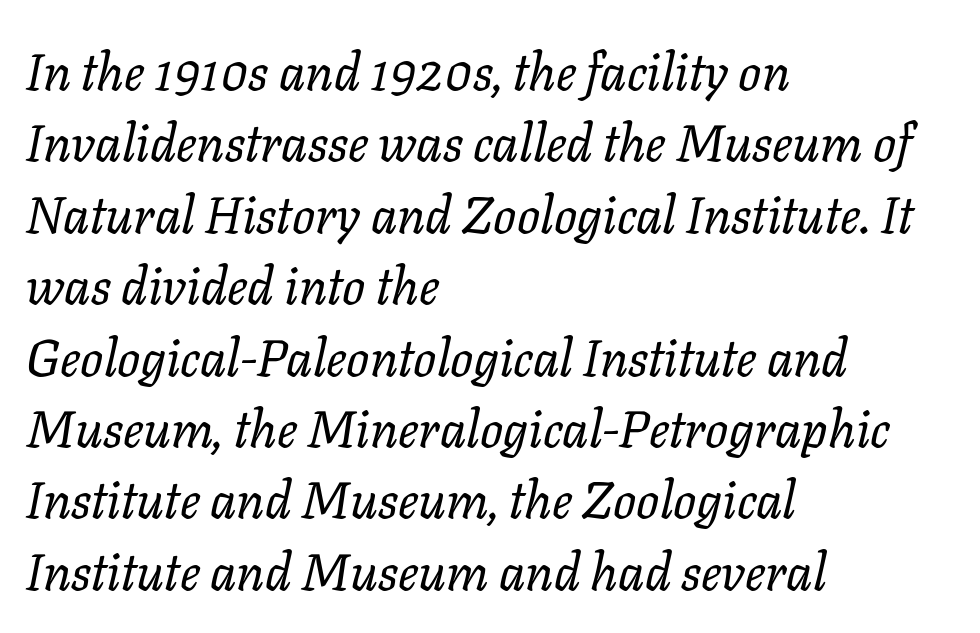
How are the letters spaced? Ordinarily, with no added tracking. The specimen omits any rule beneath the text block's lines. Is this a fixed-width face? No — the glyphs have proportional, varying widths. The letters look calm and open, with moderate or lighter stems.
